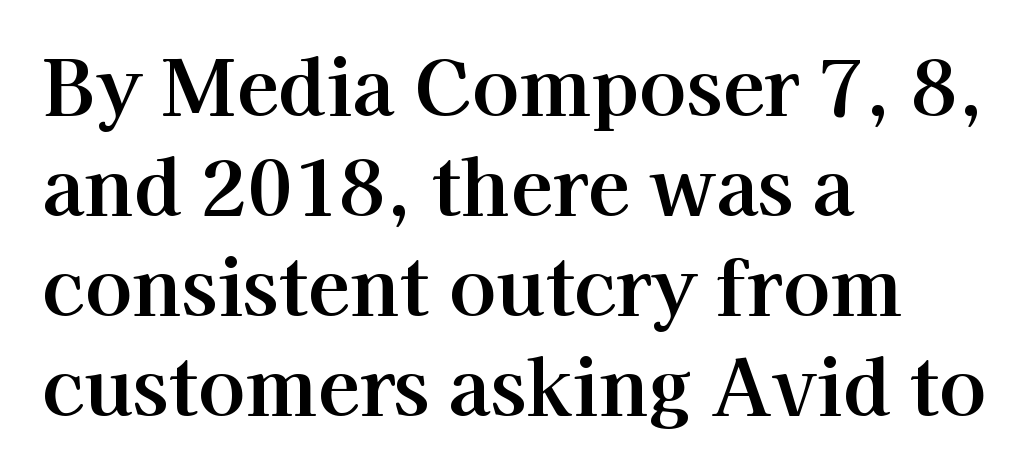
{"serif": "yes", "italic": "no", "width": "normal", "stroke_contrast": "high", "x_height": "medium", "monospaced": "no", "underline": "no", "align": "left", "line_spacing": "normal", "line_spacing_ratio": 1.28, "letter_spacing": "normal", "letter_spacing_em": 0.0, "glyph_px": 78}
